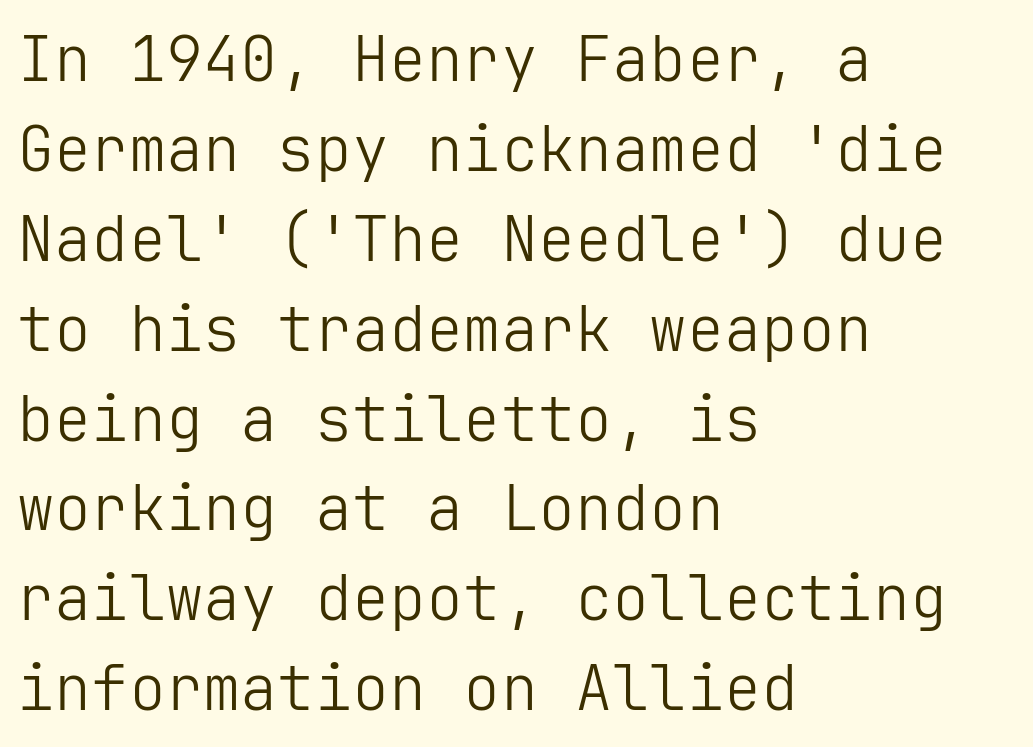
Reading down the block, your eye returns to a fixed left position each line. Regarding leading, the lines here are spaced in the standard way. Honestly, there is no underline to notice here at all. In terms of letterspacing, this is plain default setting.
